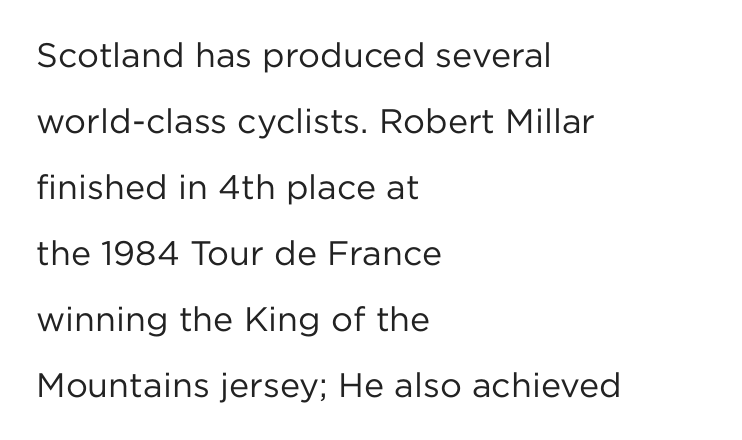
The image shows 34 px regular-weight sans-serif type, upright; set left-aligned, loose line spacing (1.94x), normal letter spacing, not underlined; low stroke contrast and a medium x-height.
